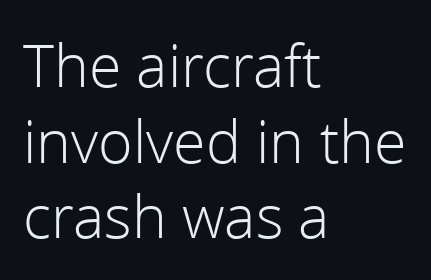
{"serif": "no", "italic": "no", "bold": "no", "weight": "light", "width": "normal", "x_height": "medium", "monospaced": "no", "underline": "no", "align": "left", "line_spacing": "normal", "line_spacing_ratio": 1.28, "letter_spacing": "normal", "letter_spacing_em": 0.0, "glyph_px": 59}
